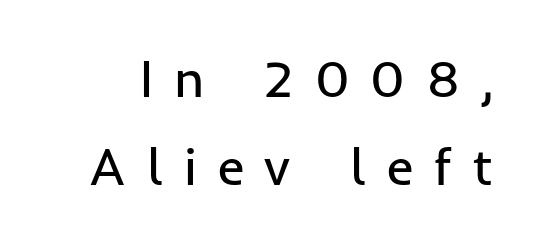
Each stroke keeps to a modest, everyday thickness or less. A typesetter would call this leading conventional body-copy spacing. The lettering stays uniformly vertical, giving the passage a roman look. Is this a sans? Yes — the strokes have no serifs. Descenders hang freely into open space. You could not count columns in this text — the font is proportionally spaced.
